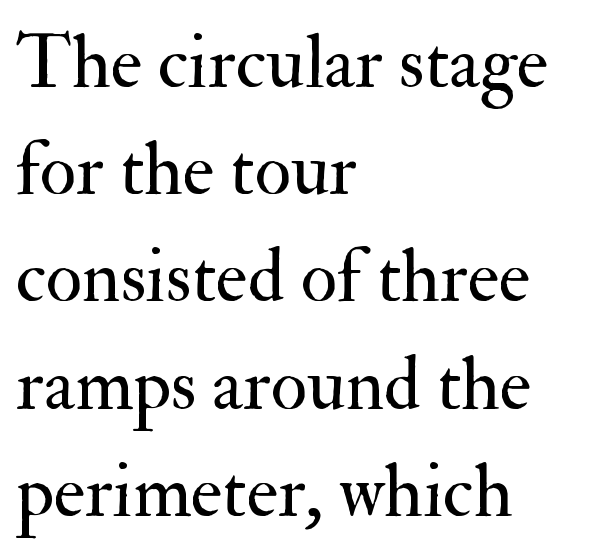
The image shows 75 px regular-weight serif type, upright; set left-aligned, normal line spacing (1.43x), normal letter spacing, not underlined; medium stroke contrast and a small x-height.
